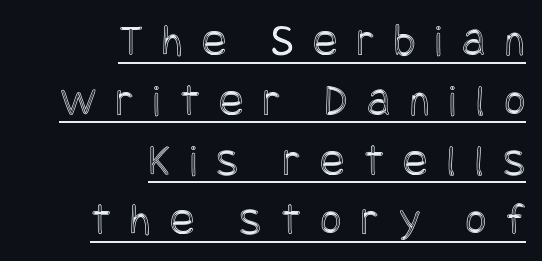
This is underlined copy, the kind a proofreader might mark for attention. Italic? Not at all — the glyphs are vertical. Alignment: flush right. Rows of type keep a routine distance in the vertical direction. There is plenty of visible air inserted between adjacent glyphs.
